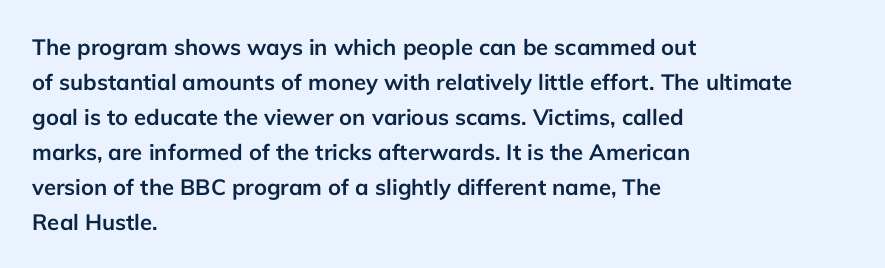
The image shows 22 px bold type, upright; set left-aligned, normal line spacing (1.59x), normal letter spacing, not underlined.
